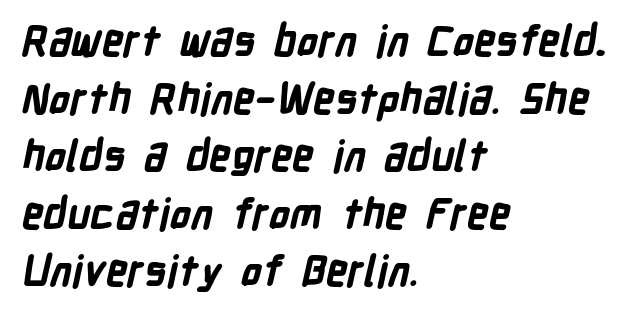
Plenty of ink on the page — the face is bold. If you measured baseline to baseline, you'd find a middling distance. The foot of each line stays bare and open. Nothing unusual about the tracking: characters are spaced as the font intends. Here the designer chose a conventional face with non-uniform glyph widths.
